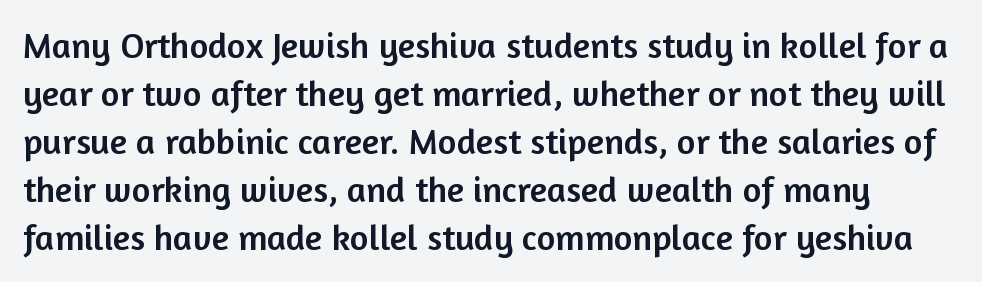
Between one letter and the next there's only the usual sliver of space. The space between consecutive lines is moderate. The font's upright variant was chosen for this text. Words float on clear page, feet unadorned.
